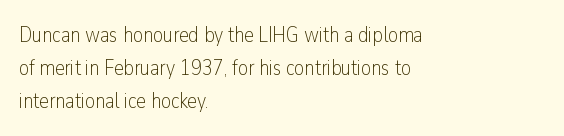
The image shows 22 px text type, upright; set left-aligned, normal line spacing (1.51x), normal letter spacing, not underlined.
